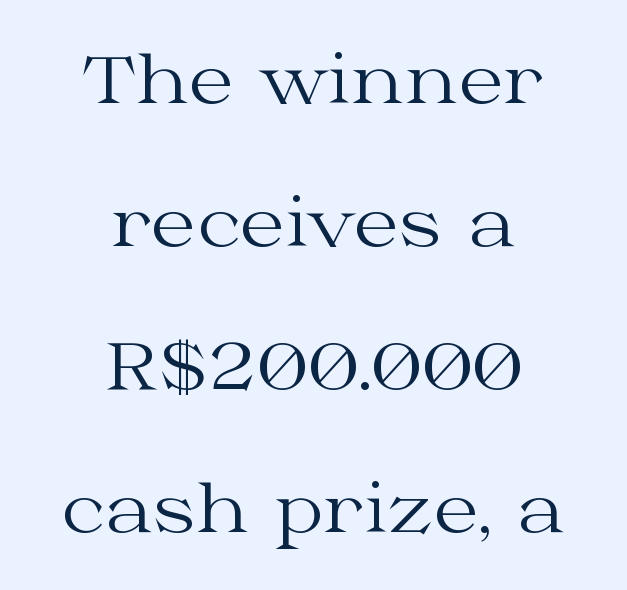
The image shows 65 px regular-weight, wide serif type, upright; set centered, loose line spacing (2.2x), normal letter spacing, not underlined; medium stroke contrast and a medium x-height.
